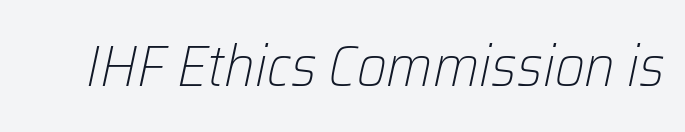
The foot of each line stays bare and open. The letters advance in unequal steps, a hallmark of proportional type. This is oblique type, the kind used for emphasis or titles. Honestly, the letter spacing is just normal — you wouldn't notice it. Stem width sits at or under what a default text font uses.
